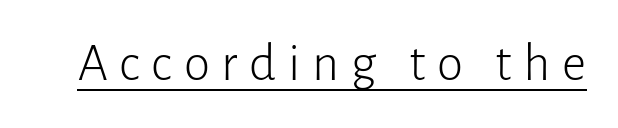
Q: Is the text bold? A: No.
Q: Is the text italic (slanted)? A: No, it is upright.
Q: Is the typeface a serif or a sans-serif typeface? A: Sans-serif.
Q: Is the text underlined? A: Yes.
Q: Is the spacing between letters normal or unusually wide? A: Unusually wide.
Q: Width (condensed, normal, or wide)? A: Normal.
Q: Stroke contrast? A: Low.
Q: x-height? A: Medium.
Q: Monospaced? A: No.
